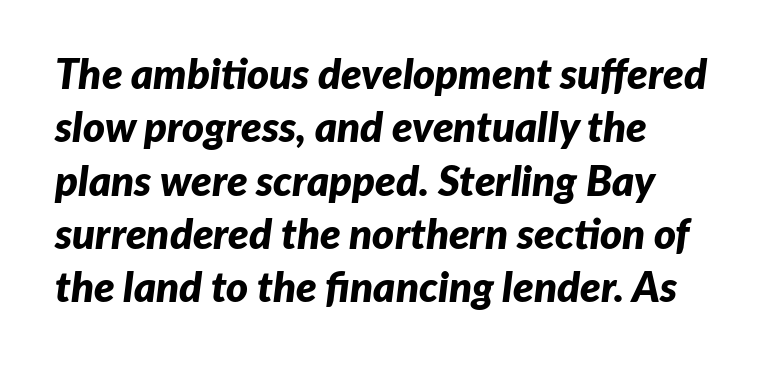
Q: Is the text bold? A: Yes.
Q: Is the text italic (slanted)? A: Yes, it leans right by about 7 degrees.
Q: Is the text underlined? A: No.
Q: How is the paragraph aligned? A: Left-aligned.
Q: Is the spacing between letters normal or unusually wide? A: Normal.
Q: Is the spacing between lines tight, normal or loose? A: Normal.
Q: Width (condensed, normal, or wide)? A: Normal.
Q: Stroke contrast? A: Low.
Q: x-height? A: Medium.
Q: Monospaced? A: No.
